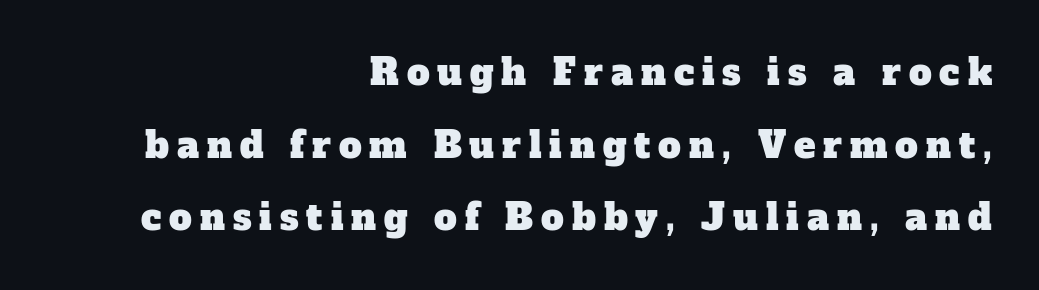
Short and long lines alike share a common ending point at right. The type is letterspaced generously, with wide tracking. Line spacing here is loose. Looks like regular typesetting: each glyph gets only the width it needs. The space beneath each line is pristine and unruled. Each letter's strokes conclude with small projecting serifs.
